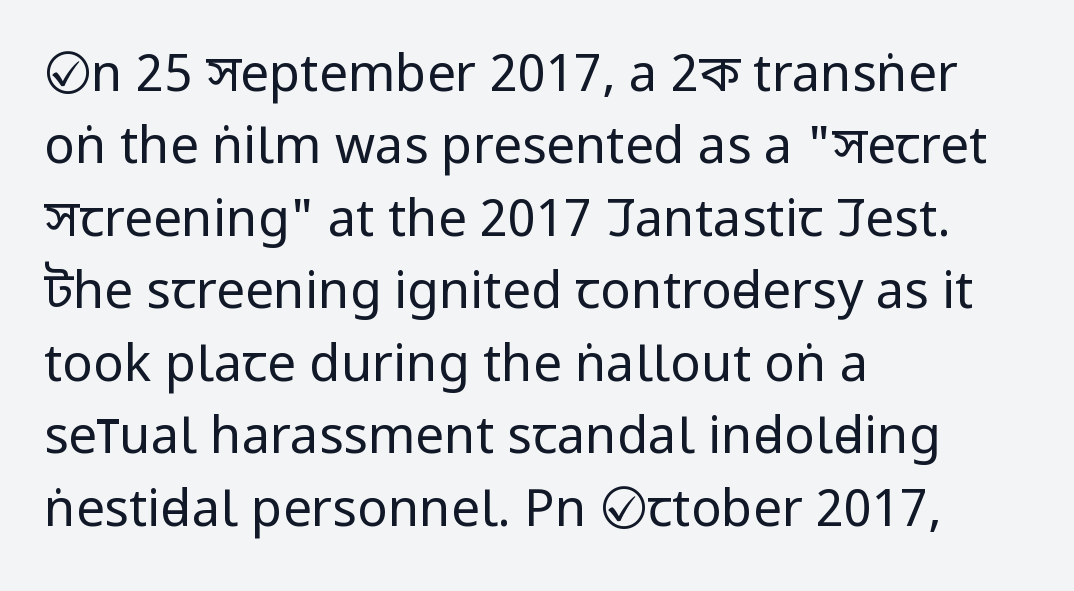
Q: Is the text bold? A: No.
Q: Is the text italic (slanted)? A: No, it is upright.
Q: Is the typeface a serif or a sans-serif typeface? A: Sans-serif.
Q: Is the text underlined? A: No.
Q: How is the paragraph aligned? A: Left-aligned.
Q: Is the spacing between letters normal or unusually wide? A: Normal.
Q: Is the spacing between lines tight, normal or loose? A: Normal.
Q: Width (condensed, normal, or wide)? A: Condensed.
Q: Stroke contrast? A: Low.
Q: x-height? A: Large.
Q: Monospaced? A: No.
